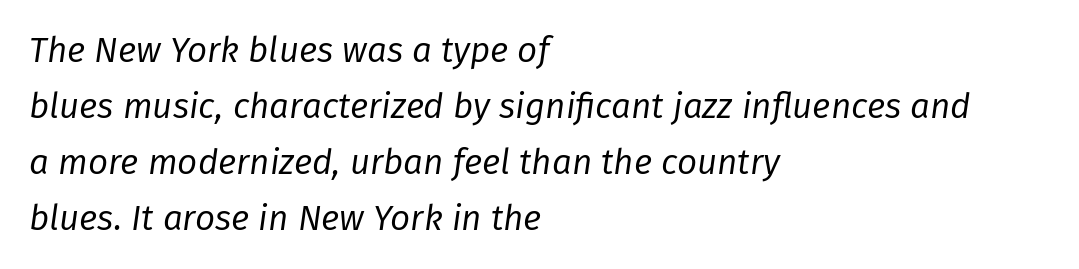
Q: Is the text bold? A: No.
Q: Is the text italic (slanted)? A: Yes, it leans right by about 8 degrees.
Q: Is the text underlined? A: No.
Q: How is the paragraph aligned? A: Left-aligned.
Q: Is the spacing between letters normal or unusually wide? A: Normal.
Q: Is the spacing between lines tight, normal or loose? A: Normal.
Q: Width (condensed, normal, or wide)? A: Normal.
Q: Stroke contrast? A: Low.
Q: x-height? A: Medium.
Q: Monospaced? A: No.
